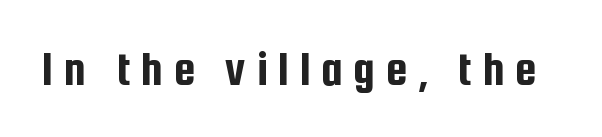
Q: Is the text italic (slanted)? A: No, it is upright.
Q: Is the typeface a serif or a sans-serif typeface? A: Sans-serif.
Q: Is the text underlined? A: No.
Q: Is the spacing between letters normal or unusually wide? A: Unusually wide.
Q: Width (condensed, normal, or wide)? A: Condensed.
Q: Stroke contrast? A: Low.
Q: x-height? A: Medium.
Q: Monospaced? A: No.
